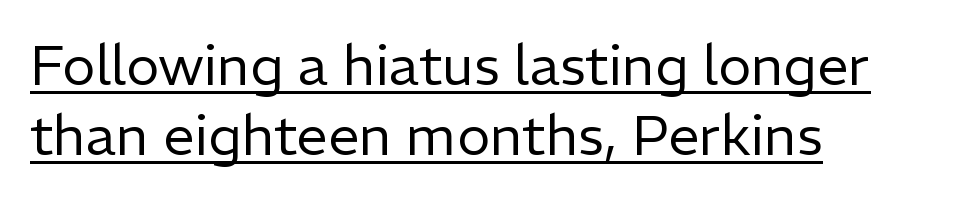
{"serif": "no", "italic": "no", "bold": "no", "weight": "regular", "width": "normal", "stroke_contrast": "low", "x_height": "medium", "monospaced": "no", "underline": "yes", "align": "left", "line_spacing": "normal", "line_spacing_ratio": 1.25, "letter_spacing": "normal", "letter_spacing_em": 0.0, "glyph_px": 56}
